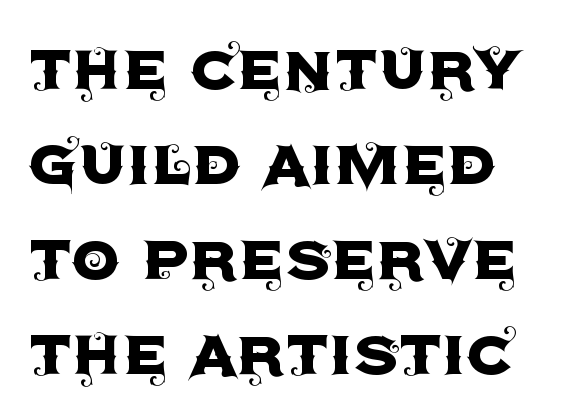
Q: Is the text italic (slanted)? A: No, it is upright.
Q: Is the typeface a serif or a sans-serif typeface? A: Sans-serif.
Q: Is the text underlined? A: No.
Q: Is the spacing between letters normal or unusually wide? A: Normal.
Q: Width (condensed, normal, or wide)? A: Normal.
Q: x-height? A: Large.
Q: Monospaced? A: No.
